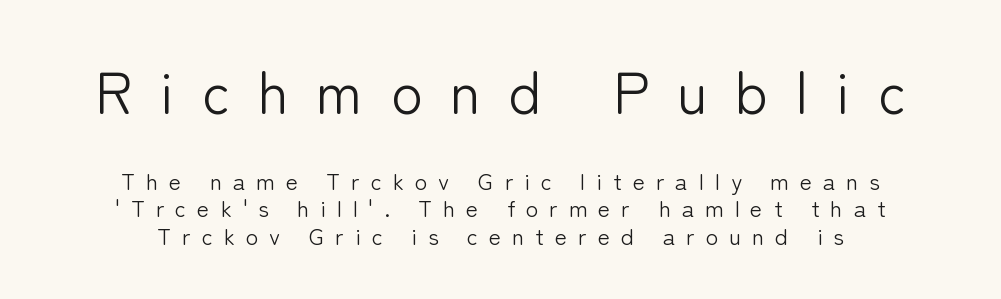
The image shows 58 px light sans-serif type, upright; set centered, line spacing 1.21x, unusually wide letter spacing (+0.48 em), not underlined; the first (top) block is 2.52x larger; low stroke contrast and a medium x-height.
